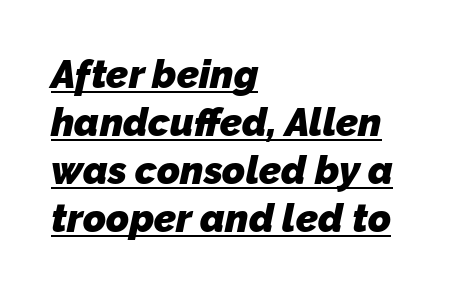
The image shows 39 px heavy sans-serif type; set left-aligned, line spacing 1.23x, normal letter spacing, underlined; low stroke contrast and a medium x-height.
